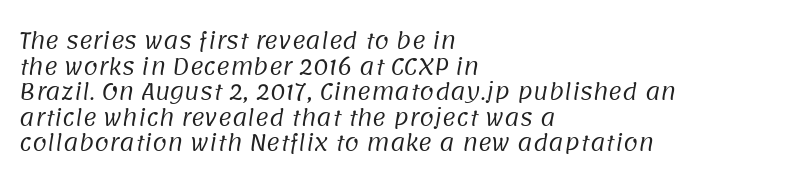
{"bold": "no", "underline": "no", "align": "left", "line_spacing_ratio": 1.22, "letter_spacing": "normal", "letter_spacing_em": 0.0, "glyph_px": 21}
